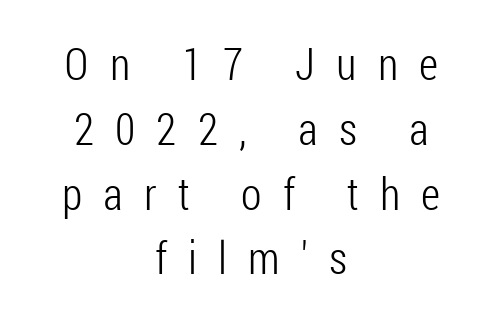
The font family rendered here belongs to the sans-serif group. Spacing between characters has been opened up far beyond the box default. The rendering uses natural spacing where letterforms have individual widths. Beneath every word, the page is bare. This block has exactly the height ordinary leading produces. This is not heavy type; no bold has been used.
